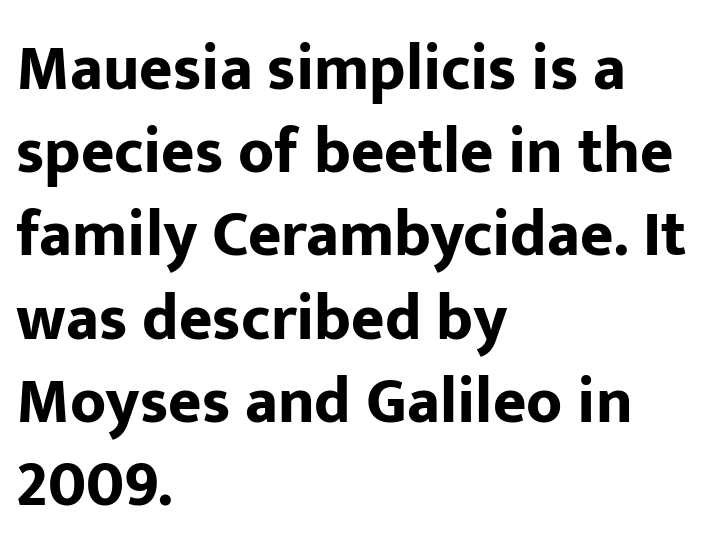
Q: Is the text bold? A: Yes.
Q: Is the text italic (slanted)? A: No, it is upright.
Q: Is the typeface a serif or a sans-serif typeface? A: Sans-serif.
Q: Is the text underlined? A: No.
Q: How is the paragraph aligned? A: Left-aligned.
Q: Is the spacing between letters normal or unusually wide? A: Normal.
Q: Is the spacing between lines tight, normal or loose? A: Normal.
Q: Width (condensed, normal, or wide)? A: Normal.
Q: Stroke contrast? A: Low.
Q: x-height? A: Medium.
Q: Monospaced? A: No.
